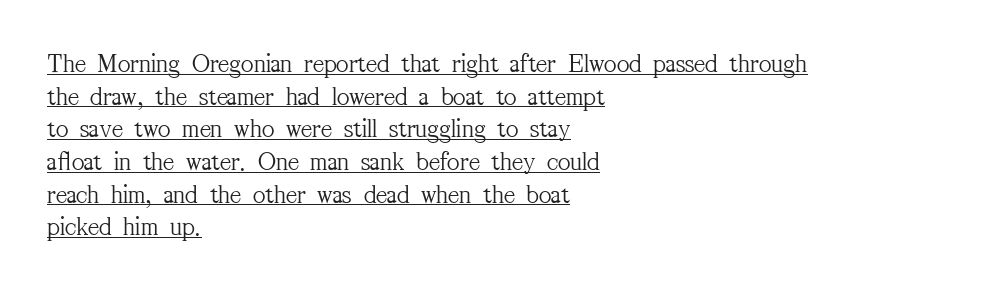
{"italic": "no", "bold": "no", "underline": "yes", "align": "left", "line_spacing_ratio": 1.21, "letter_spacing": "normal", "letter_spacing_em": 0.0, "glyph_px": 27}
